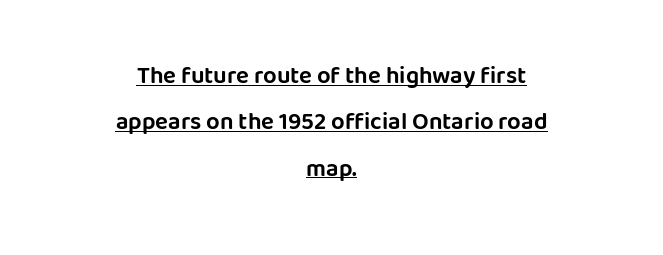
The image shows 24 px text type, upright; set centered, loose line spacing (1.93x), normal letter spacing, underlined.
